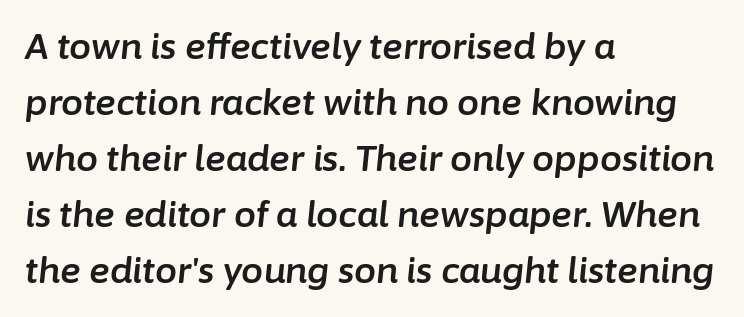
The ragged edge is on the right, which tells us the setting is flush left. The passage shown is typed in a proportional face where columns would drift. Letters rest on an invisible, unmarked baseline. The rendering keeps characters at their native spacing. An italicized treatment has been applied to the whole sample. The designer left line spacing at the default.
